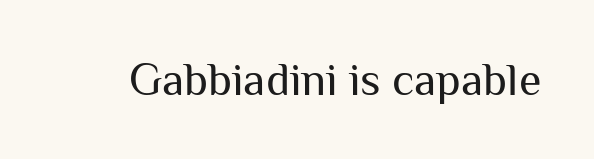
Q: Is the text bold? A: No.
Q: Is the text italic (slanted)? A: No, it is upright.
Q: Is the typeface a serif or a sans-serif typeface? A: Sans-serif.
Q: Is the text underlined? A: No.
Q: Is the spacing between letters normal or unusually wide? A: Normal.
Q: Width (condensed, normal, or wide)? A: Normal.
Q: Stroke contrast? A: Medium.
Q: x-height? A: Medium.
Q: Monospaced? A: No.
